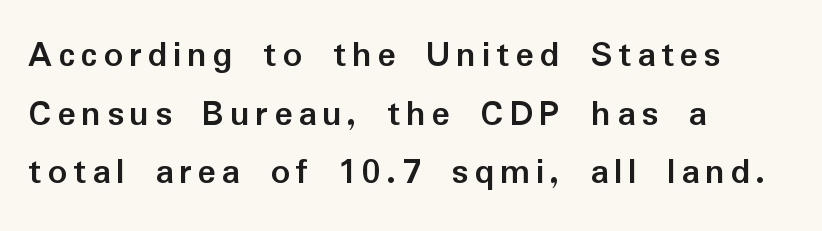
{"serif": "no", "italic": "no", "bold": "yes", "weight": "semibold", "width": "normal", "stroke_contrast": "low", "x_height": "medium", "monospaced": "no", "underline": "no", "align": "left", "line_spacing": "normal", "line_spacing_ratio": 1.54, "glyph_px": 38}
